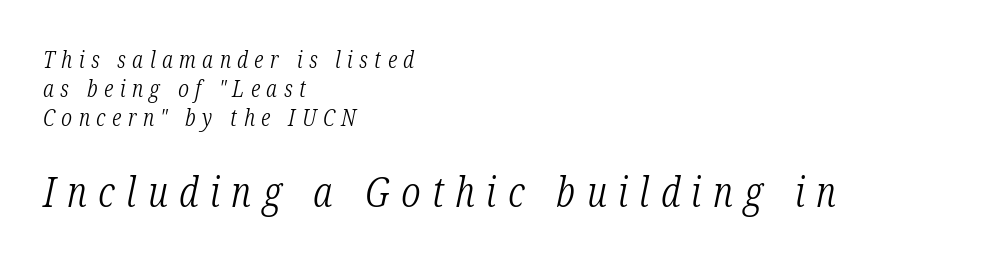
Q: Is the text bold? A: No.
Q: Is the text italic (slanted)? A: Yes, it leans right by about 12 degrees.
Q: Is the typeface a serif or a sans-serif typeface? A: Serif.
Q: Is the text underlined? A: No.
Q: How is the paragraph aligned? A: Left-aligned.
Q: Is the spacing between letters normal or unusually wide? A: Unusually wide.
Q: Is the spacing between lines tight, normal or loose? A: Normal.
Q: Which block of text is set in a larger size, the first (top) or the second (bottom)? A: The second (bottom) one.
Q: Width (condensed, normal, or wide)? A: Condensed.
Q: Stroke contrast? A: Low.
Q: x-height? A: Medium.
Q: Monospaced? A: No.
